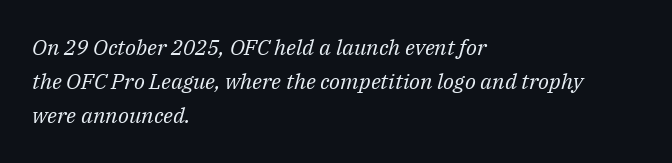
{"italic": "yes", "lean": "right", "slant_degrees": 14, "bold": "no", "underline": "no", "align": "left", "line_spacing": "normal", "line_spacing_ratio": 1.55, "letter_spacing": "normal", "letter_spacing_em": 0.0, "glyph_px": 22}
